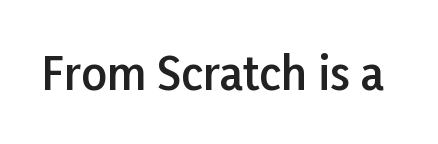
The type is set solid horizontally, with unmodified tracking. Each letter keeps its own natural width here, so spacing adapts to shape. Nope, not italic — everything's standing straight. This is moderately heavy type, rendered in semibold.
